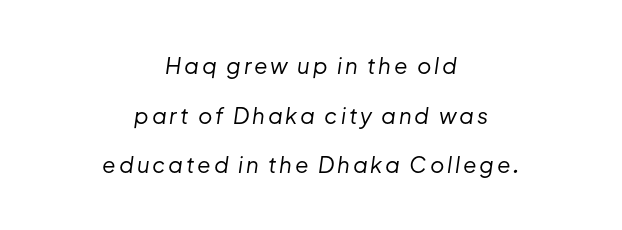
No word sits above an underline. Line spacing here is loose. On a weight scale, this lands at 450 or below. Typeset on center — no edge is straight.
